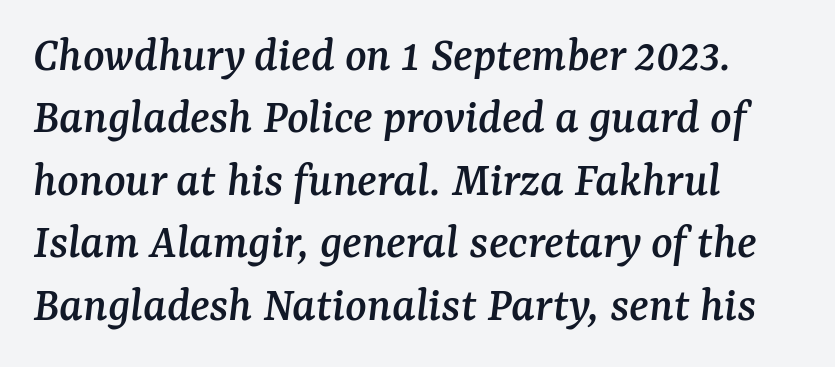
Are there feet on the stems? There are — it's a serif. Looks like regular typesetting: each glyph gets only the width it needs. Bare-footed words on every line. Short and long lines alike share a common starting point at left. One glance says typical: line gaps are just what's usual.
